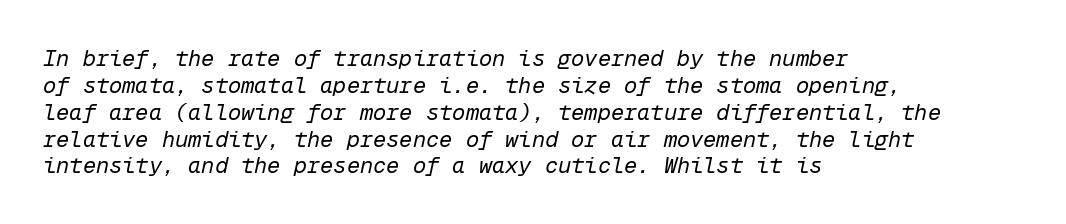
Q: Is the text bold? A: No.
Q: Is the text italic (slanted)? A: Yes, it leans right by about 12 degrees.
Q: Is the text underlined? A: No.
Q: How is the paragraph aligned? A: Left-aligned.
Q: Is the spacing between letters normal or unusually wide? A: Normal.
